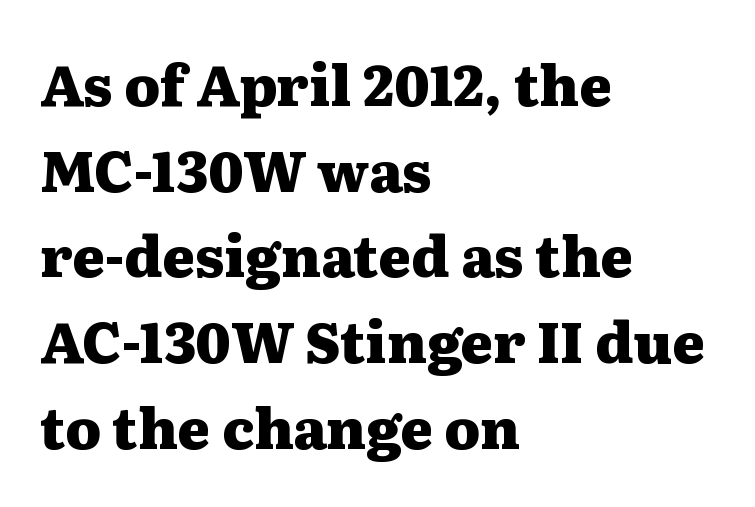
Q: Is the text bold? A: Yes.
Q: Is the text italic (slanted)? A: No, it is upright.
Q: Is the typeface a serif or a sans-serif typeface? A: Serif.
Q: Is the text underlined? A: No.
Q: How is the paragraph aligned? A: Left-aligned.
Q: Is the spacing between letters normal or unusually wide? A: Normal.
Q: Is the spacing between lines tight, normal or loose? A: Normal.
Q: Width (condensed, normal, or wide)? A: Wide.
Q: Stroke contrast? A: Medium.
Q: x-height? A: Medium.
Q: Monospaced? A: No.
